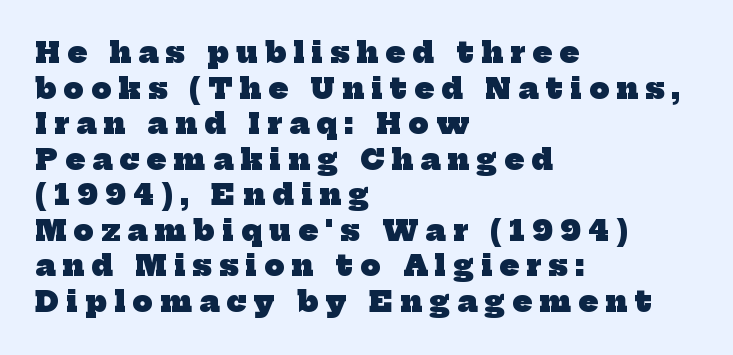
The image shows 28 px heavy serif type; set left-aligned, normal line spacing (1.27x), unusually wide letter spacing (+0.27 em), not underlined; low stroke contrast and a medium x-height.
